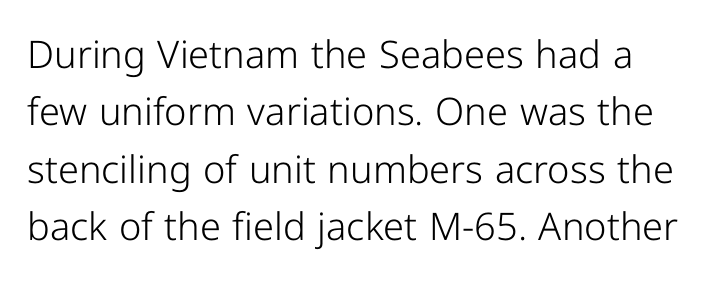
Short note: letters normally spaced. Note the varied advance widths — an 'i' is clearly narrower than an 'm'. The passage shown is typeset with a sans-serif family. Any mark beneath the type? The region is blank. Compared with typical paragraphs, the rows here are spaced about the same.
